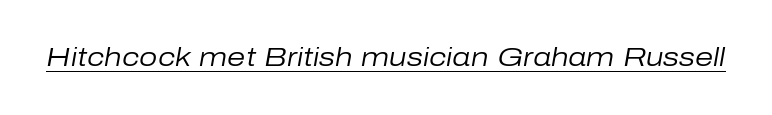
The image shows 26 px text type, italic (leaning right); set normal letter spacing, underlined.
